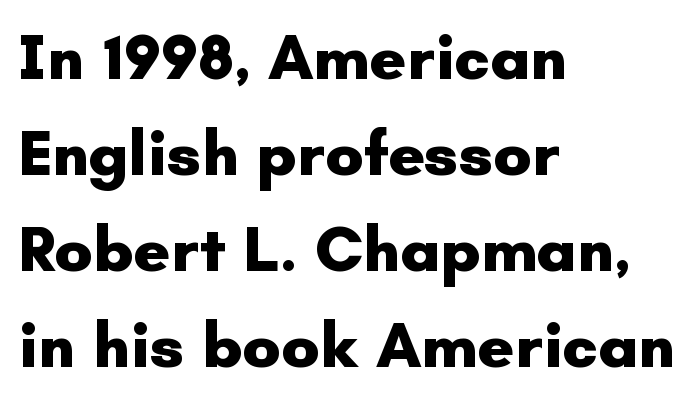
Q: Is the text bold? A: Yes.
Q: Is the text italic (slanted)? A: No, it is upright.
Q: Is the typeface a serif or a sans-serif typeface? A: Sans-serif.
Q: Is the text underlined? A: No.
Q: How is the paragraph aligned? A: Left-aligned.
Q: Is the spacing between letters normal or unusually wide? A: Normal.
Q: Is the spacing between lines tight, normal or loose? A: Normal.
Q: Width (condensed, normal, or wide)? A: Normal.
Q: Stroke contrast? A: Low.
Q: x-height? A: Small.
Q: Monospaced? A: No.
